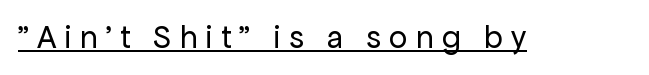
Q: Is the text bold? A: No.
Q: Is the text italic (slanted)? A: No, it is upright.
Q: Is the typeface a serif or a sans-serif typeface? A: Sans-serif.
Q: Is the text underlined? A: Yes.
Q: Is the spacing between letters normal or unusually wide? A: Unusually wide.
Q: Width (condensed, normal, or wide)? A: Normal.
Q: Stroke contrast? A: Low.
Q: x-height? A: Medium.
Q: Monospaced? A: No.
